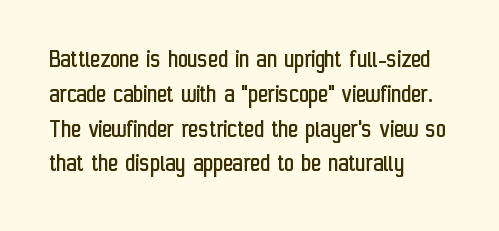
Q: Is the text bold? A: No.
Q: Is the text italic (slanted)? A: No, it is upright.
Q: Is the text underlined? A: No.
Q: How is the paragraph aligned? A: Left-aligned.
Q: Is the spacing between letters normal or unusually wide? A: Normal.
Q: Is the spacing between lines tight, normal or loose? A: Normal.
